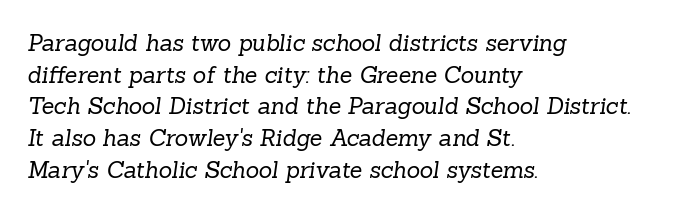
{"bold": "no", "underline": "no", "align": "left", "line_spacing": "normal", "line_spacing_ratio": 1.38, "letter_spacing": "normal", "letter_spacing_em": 0.0, "glyph_px": 23}
